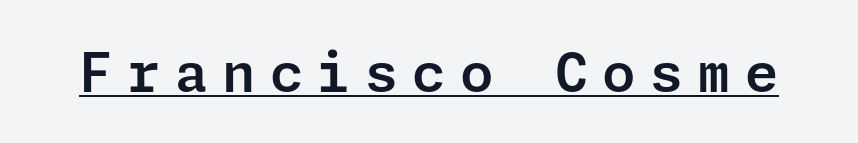
The image shows 54 px sans-serif type, upright; set unusually wide letter spacing (+0.26 em), underlined; low stroke contrast and a medium x-height.
